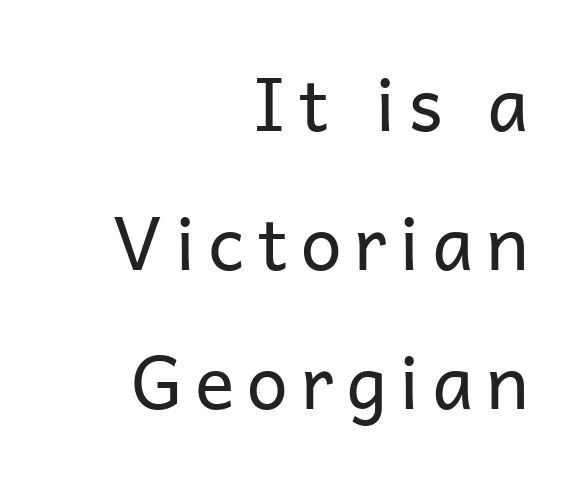
The text block is weighted toward the right margin, trailing off unevenly leftward. The lettering stays uniformly vertical, giving the passage a roman look. The gap between lines stays unmarked. The face looks like a standard text weight, possibly lighter.
